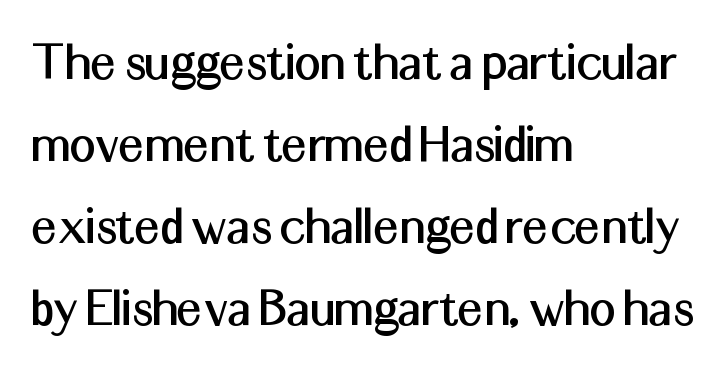
{"serif": "no", "italic": "no", "width": "normal", "stroke_contrast": "medium", "x_height": "medium", "monospaced": "no", "underline": "no", "align": "left", "line_spacing": "normal", "line_spacing_ratio": 1.44, "letter_spacing": "normal", "letter_spacing_em": 0.0, "glyph_px": 57}
